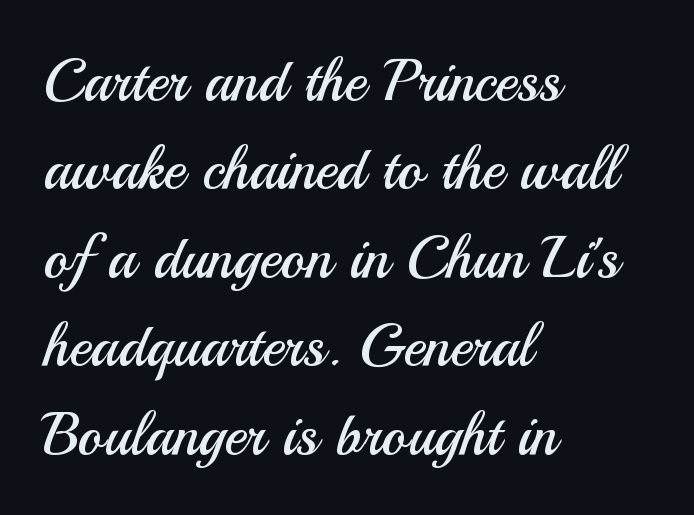
Q: Is the text bold? A: No.
Q: Is the text italic (slanted)? A: Yes.
Q: Is the typeface a serif or a sans-serif typeface? A: Sans-serif.
Q: Is the text underlined? A: No.
Q: How is the paragraph aligned? A: Left-aligned.
Q: Is the spacing between letters normal or unusually wide? A: Normal.
Q: Is the spacing between lines tight, normal or loose? A: Normal.
Q: Width (condensed, normal, or wide)? A: Normal.
Q: Stroke contrast? A: Medium.
Q: x-height? A: Small.
Q: Monospaced? A: No.
